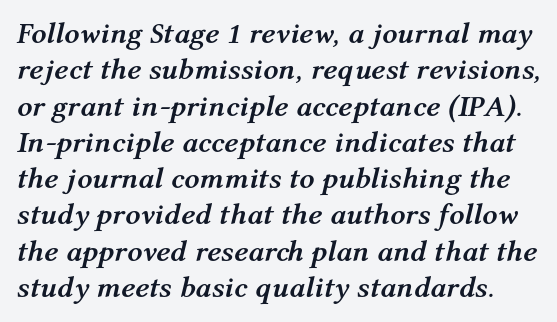
A typesetter would call this zero additional tracking. The face used here is proportionally spaced, like ordinary book or web type. Check under the words: just untouched page. The glyphs look as if they've been sheared to an angle. In terms of weight, the rendering is a true, heavy bold.
